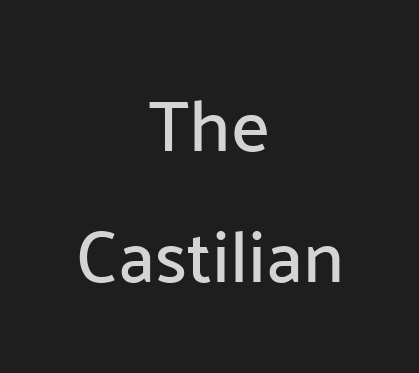
{"serif": "no", "italic": "no", "width": "normal", "stroke_contrast": "low", "x_height": "medium", "monospaced": "no", "underline": "no", "align": "center", "line_spacing_ratio": 1.8, "letter_spacing": "normal", "letter_spacing_em": 0.0, "glyph_px": 73}
